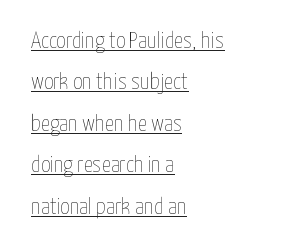
The image shows 23 px text type, upright; set left-aligned, line spacing 1.8x, normal letter spacing, underlined.
